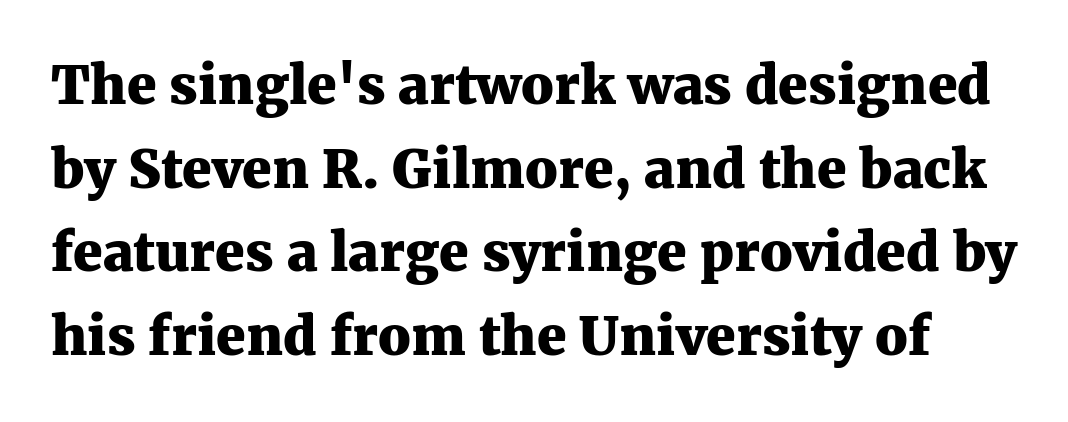
Q: Is the text bold? A: Yes.
Q: Is the text italic (slanted)? A: No, it is upright.
Q: Is the typeface a serif or a sans-serif typeface? A: Serif.
Q: Is the text underlined? A: No.
Q: Is the spacing between letters normal or unusually wide? A: Normal.
Q: Is the spacing between lines tight, normal or loose? A: Normal.
Q: Width (condensed, normal, or wide)? A: Normal.
Q: Stroke contrast? A: Medium.
Q: x-height? A: Medium.
Q: Monospaced? A: No.
